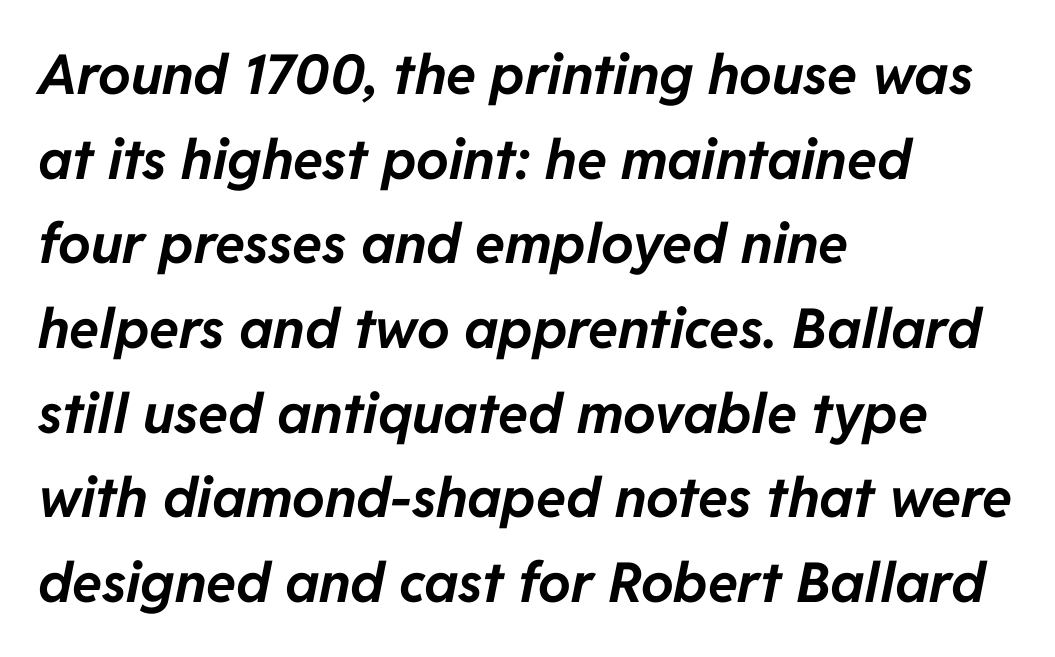
The image shows 55 px bold type, italic (leaning right); set left-aligned, normal line spacing (1.54x), normal letter spacing, not underlined; low stroke contrast and a medium x-height.
